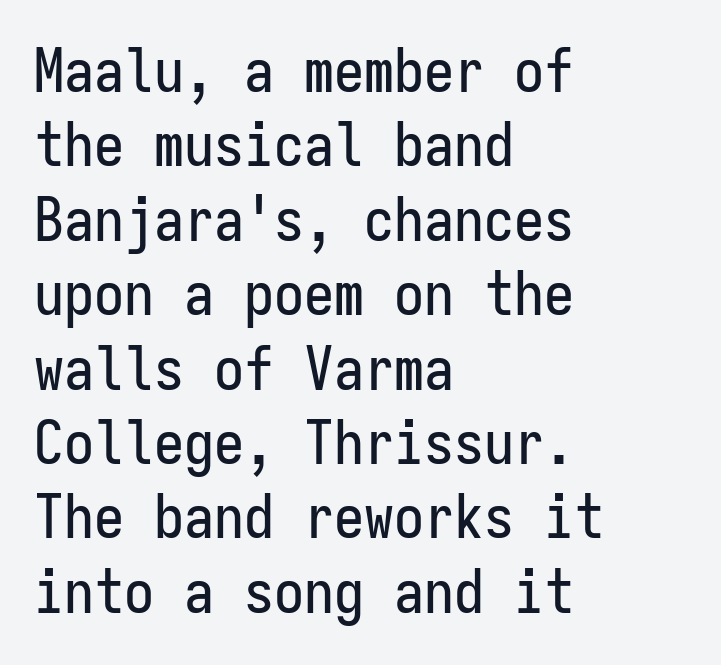
{"serif": "no", "italic": "no", "width": "condensed", "stroke_contrast": "low", "x_height": "medium", "monospaced": "yes", "underline": "no", "align": "left", "line_spacing_ratio": 1.24, "letter_spacing": "normal", "letter_spacing_em": 0.0, "glyph_px": 60}
